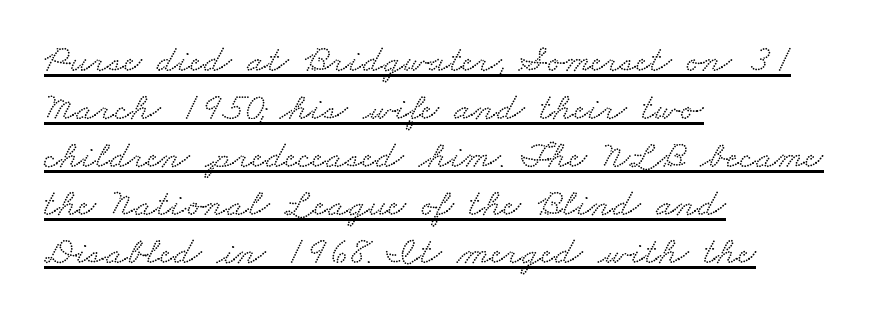
{"serif": "yes", "width": "wide", "stroke_contrast": "low", "x_height": "small", "monospaced": "no", "underline": "yes", "align": "left", "line_spacing_ratio": 1.23, "letter_spacing": "normal", "letter_spacing_em": 0.0, "glyph_px": 39}
